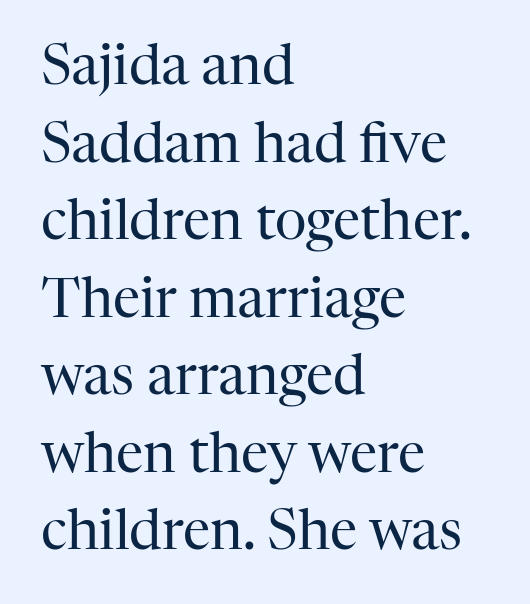
The passage shown has conventional tracking throughout. The designer went with a serif here, giving each stem small feet. Spacing verdict: proportional, widths tailored to each character. Ascenders rise straight up at ninety degrees. This block has exactly the height ordinary leading produces. Left-aligned paragraph, ragged on the right.
